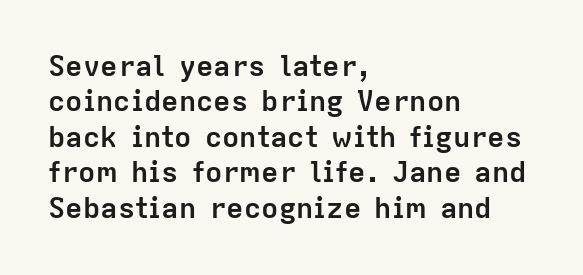
{"serif": "no", "italic": "no", "bold": "yes", "weight": "semibold", "width": "normal", "stroke_contrast": "low", "x_height": "medium", "monospaced": "no", "underline": "no", "align": "left", "line_spacing_ratio": 1.22, "letter_spacing": "normal", "letter_spacing_em": 0.0, "glyph_px": 29}
